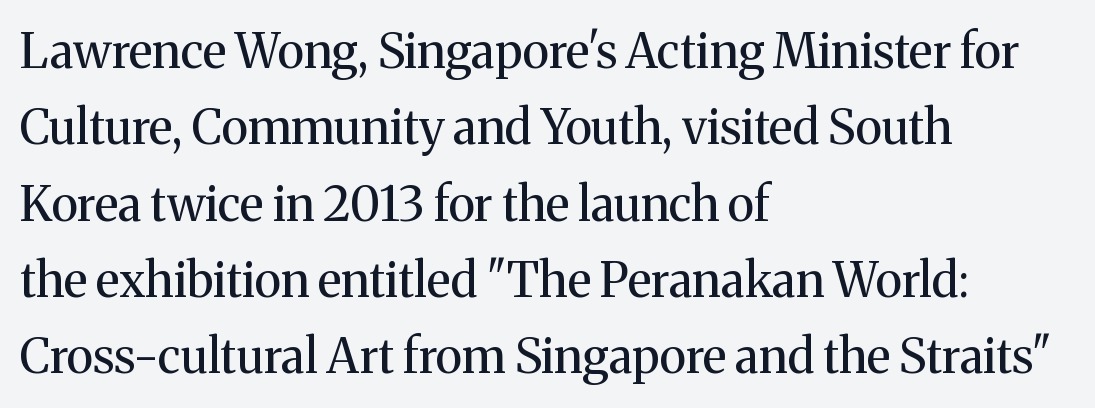
Q: Is the text bold? A: No.
Q: Is the text italic (slanted)? A: No, it is upright.
Q: Is the typeface a serif or a sans-serif typeface? A: Serif.
Q: Is the text underlined? A: No.
Q: How is the paragraph aligned? A: Left-aligned.
Q: Is the spacing between letters normal or unusually wide? A: Normal.
Q: Is the spacing between lines tight, normal or loose? A: Normal.
Q: Width (condensed, normal, or wide)? A: Normal.
Q: Stroke contrast? A: Medium.
Q: x-height? A: Medium.
Q: Monospaced? A: No.
